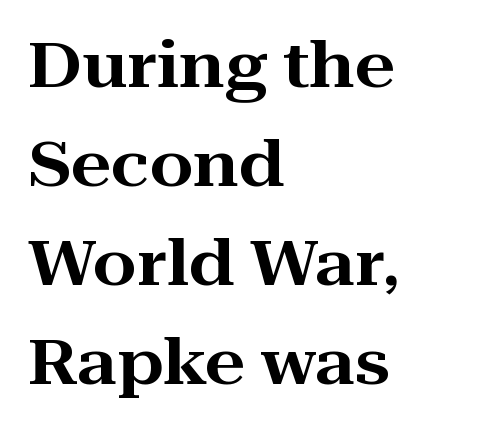
{"serif": "yes", "italic": "no", "width": "wide", "stroke_contrast": "high", "x_height": "medium", "monospaced": "no", "underline": "no", "align": "left", "line_spacing": "normal", "line_spacing_ratio": 1.57, "letter_spacing": "normal", "letter_spacing_em": 0.0, "glyph_px": 63}
